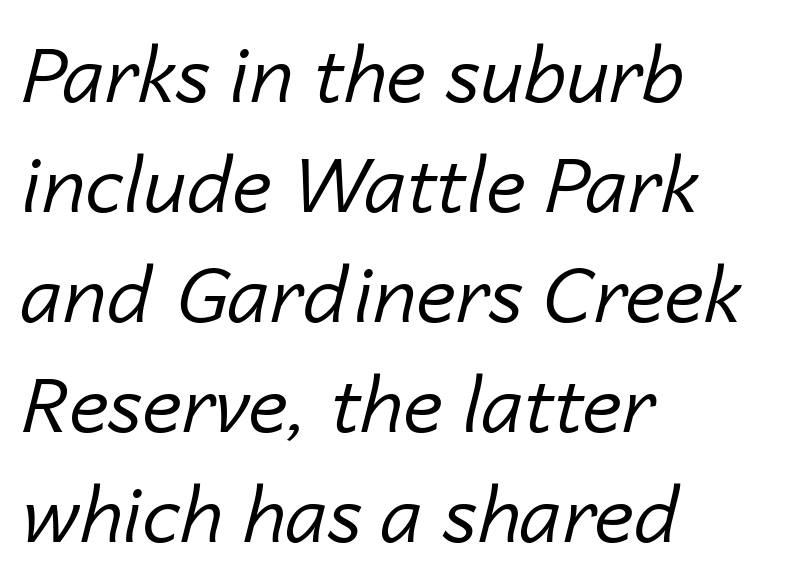
The image shows 77 px regular-weight type, italic (leaning right); set left-aligned, normal line spacing (1.43x), normal letter spacing, not underlined; low stroke contrast and a medium x-height.
